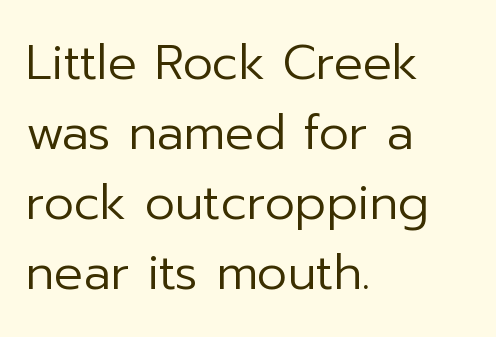
The passage shown is typeset with a sans-serif family. Stem width sits at or under what a default text font uses. What's the leading like? Ordinary, nothing unusual. Looks like regular typesetting: each glyph gets only the width it needs.
